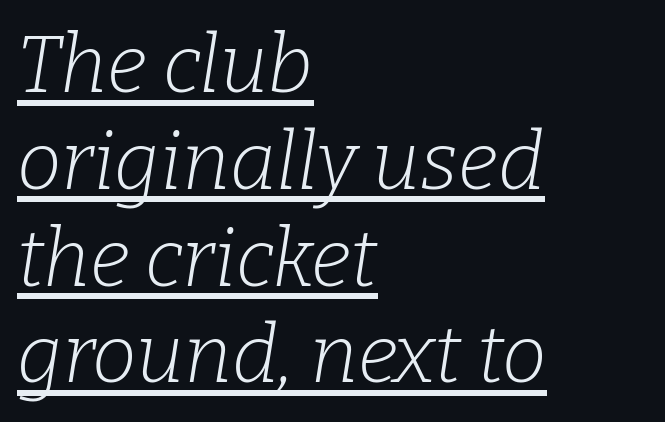
The image shows 80 px light serif type, italic (leaning right); set left-aligned, line spacing 1.21x, normal letter spacing, underlined; low stroke contrast and a medium x-height.
